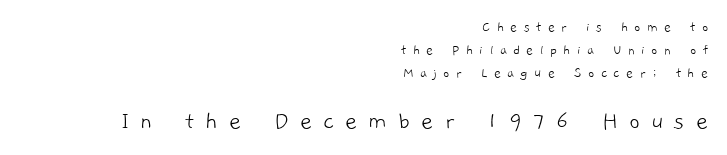
{"bold": "no", "underline": "no", "align": "right", "line_spacing": "normal", "line_spacing_ratio": 1.52, "letter_spacing": "wide", "letter_spacing_em": 0.42, "larger_block": "second", "size_ratio": 1.73, "glyph_px": 26}
